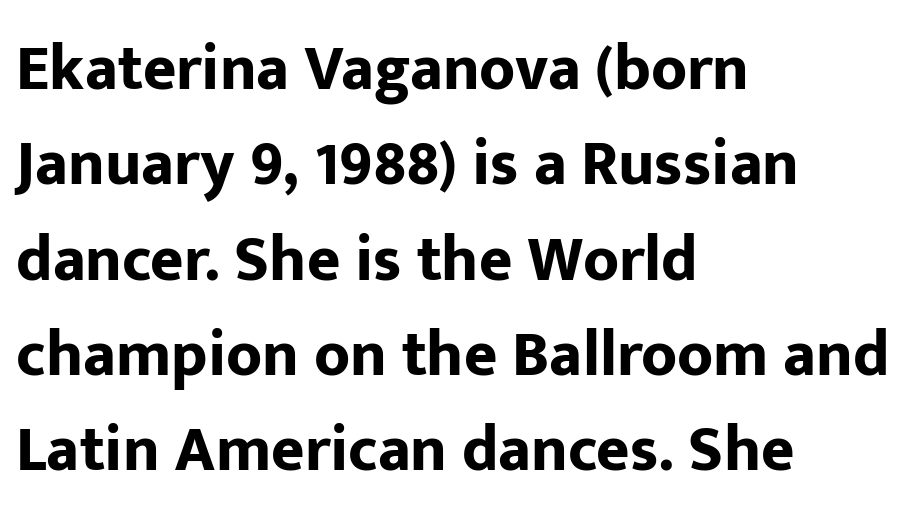
The image shows 64 px bold sans-serif type, upright; set left-aligned, normal line spacing (1.49x), normal letter spacing, not underlined; low stroke contrast and a medium x-height.
